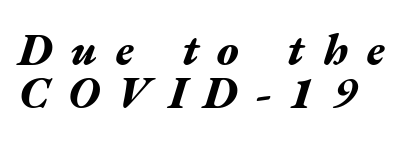
{"italic": "yes", "lean": "right", "slant_degrees": 17, "bold": "yes", "weight": "bold", "width": "wide", "stroke_contrast": "medium", "x_height": "medium", "monospaced": "no", "underline": "no", "align": "left", "line_spacing": "tight", "line_spacing_ratio": 0.96, "letter_spacing": "wide", "letter_spacing_em": 0.41, "glyph_px": 45}
